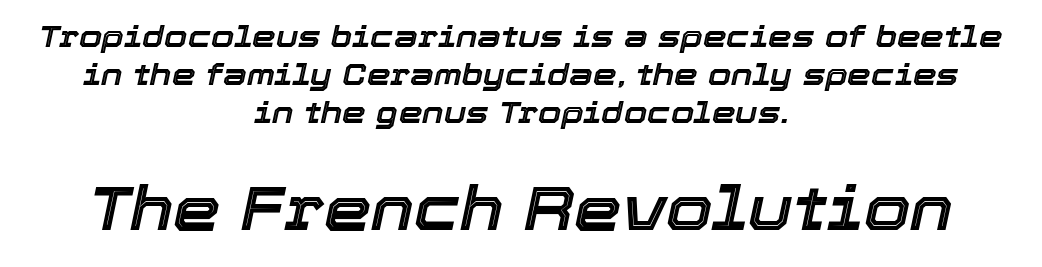
{"italic": "yes", "lean": "right", "slant_degrees": 12, "width": "normal", "x_height": "medium", "monospaced": "no", "underline": "no", "align": "center", "line_spacing": "normal", "line_spacing_ratio": 1.26, "letter_spacing": "normal", "letter_spacing_em": 0.0, "larger_block": "second", "size_ratio": 2.0, "glyph_px": 60}
